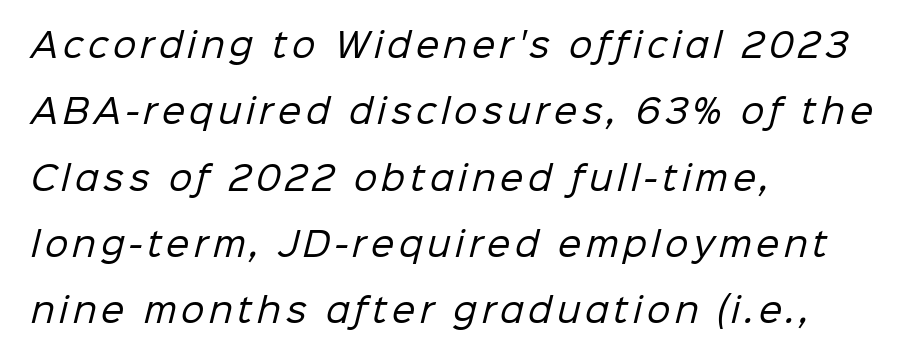
The image shows 33 px regular-weight sans-serif type; set left-aligned, loose line spacing (2.01x), not underlined; low stroke contrast and a medium x-height.
